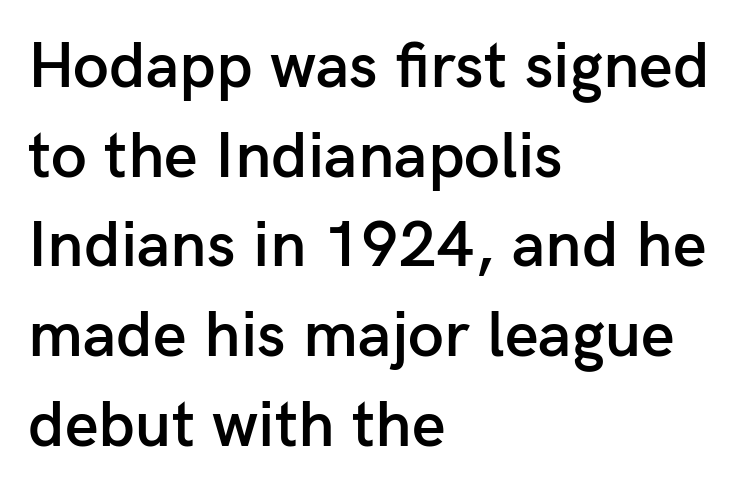
{"serif": "no", "italic": "no", "bold": "semi", "weight": "semibold", "width": "normal", "stroke_contrast": "low", "x_height": "medium", "monospaced": "no", "underline": "no", "align": "left", "line_spacing": "normal", "line_spacing_ratio": 1.38, "letter_spacing": "normal", "letter_spacing_em": 0.0, "glyph_px": 65}
